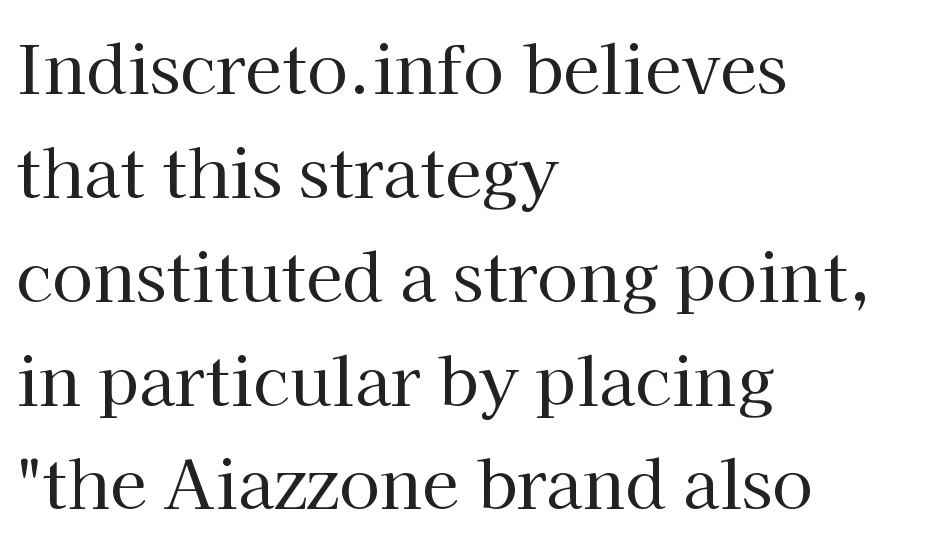
{"serif": "yes", "italic": "no", "bold": "no", "weight": "regular", "width": "normal", "stroke_contrast": "high", "x_height": "medium", "monospaced": "no", "underline": "no", "align": "left", "line_spacing": "normal", "line_spacing_ratio": 1.55, "letter_spacing": "normal", "letter_spacing_em": 0.0, "glyph_px": 67}
